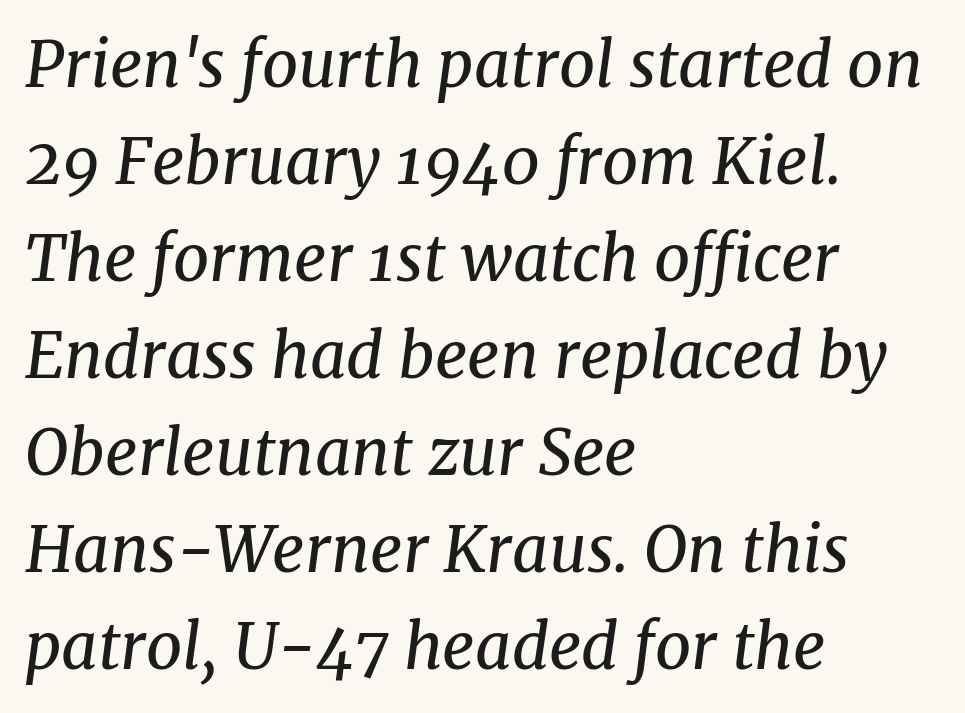
The image shows 63 px regular-weight serif type, italic (leaning right); set left-aligned, normal line spacing (1.54x), normal letter spacing, not underlined; medium stroke contrast and a medium x-height.
